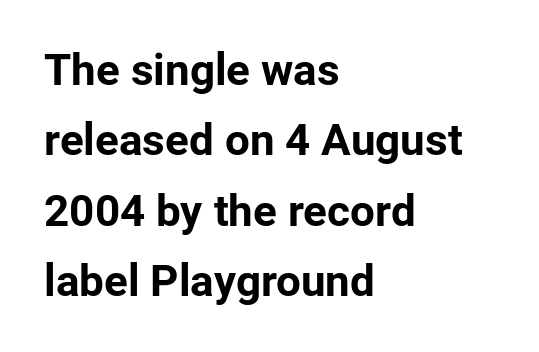
The image shows 44 px bold sans-serif type, upright; set left-aligned, normal line spacing (1.6x), normal letter spacing, not underlined; low stroke contrast and a medium x-height.
